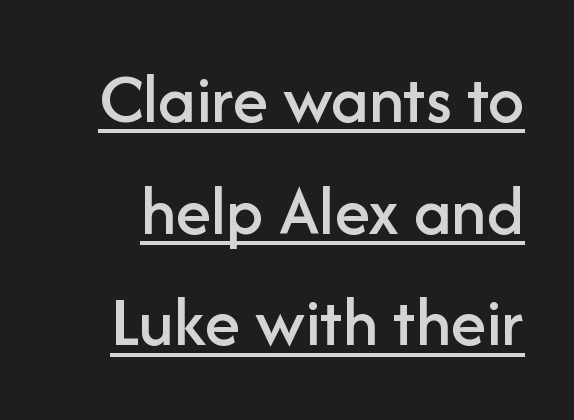
The image shows 72 px sans-serif type, upright; set normal line spacing (1.55x), normal letter spacing, underlined; low stroke contrast and a medium x-height.
